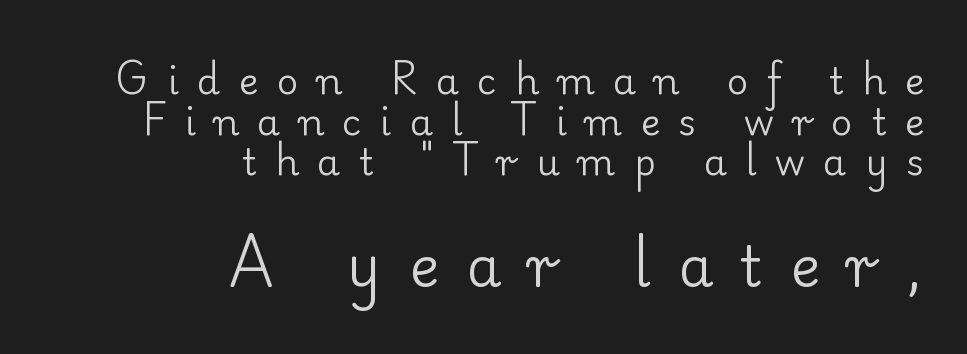
Heaviness? Minimal to ordinary, like unemphasized prose. Notice how descenders almost collide with the ascenders below — that's tight leading. Proportional: the letters do not fall into vertical columns. Here the glyphs are tracked loosely, breaking word shapes into spaced letters.
